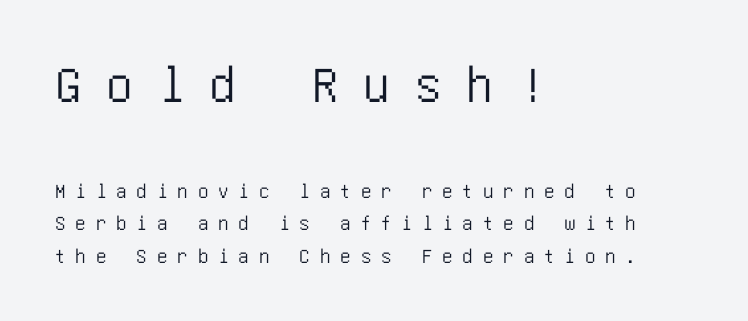
Visually the block forms a straight wall on the left and a jagged coastline on the right. Any mark beneath the type? The region is blank. Between one letter and the next there's a generous, obvious gap. The passage shown stacks its lines at a standard gap. In terms of posture, this sample is upright. The more generous point size was reserved for the upper chunk.
